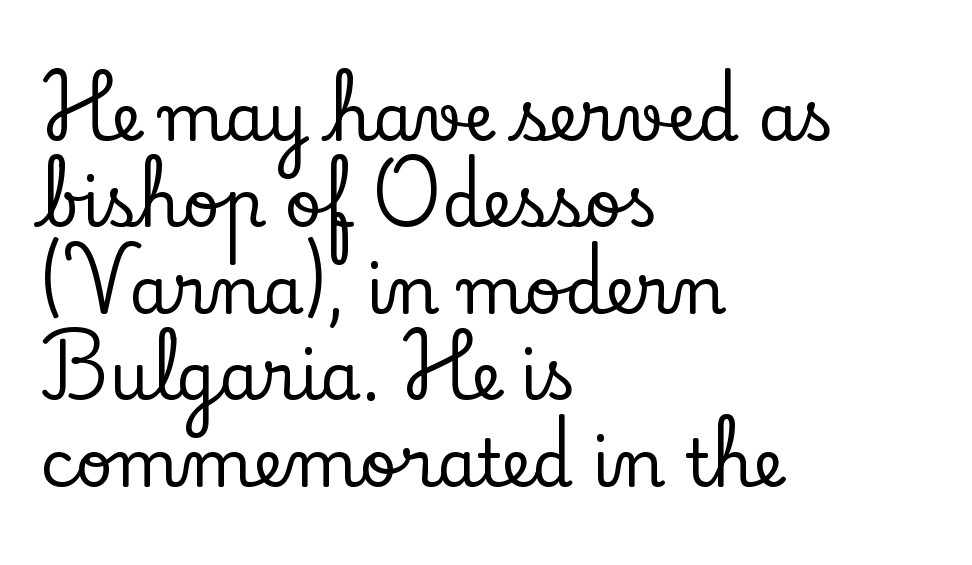
The image shows 65 px serif type, upright; set left-aligned, normal line spacing (1.33x), normal letter spacing, not underlined; low stroke contrast and a small x-height.
